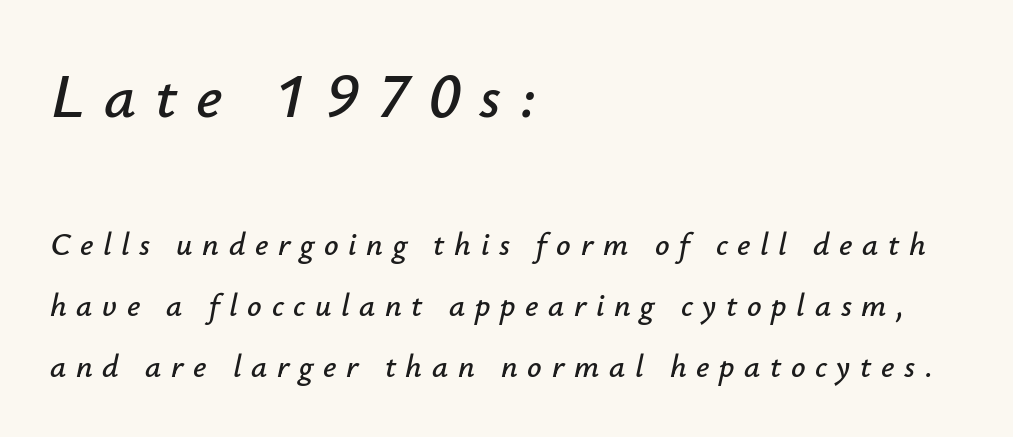
Q: Is the text italic (slanted)? A: Yes, it leans right by about 12 degrees.
Q: Is the text underlined? A: No.
Q: How is the paragraph aligned? A: Left-aligned.
Q: Is the spacing between letters normal or unusually wide? A: Unusually wide.
Q: Is the spacing between lines tight, normal or loose? A: Loose.
Q: Which block of text is set in a larger size, the first (top) or the second (bottom)? A: The first (top) one.
Q: Width (condensed, normal, or wide)? A: Normal.
Q: Stroke contrast? A: Low.
Q: x-height? A: Small.
Q: Monospaced? A: No.
